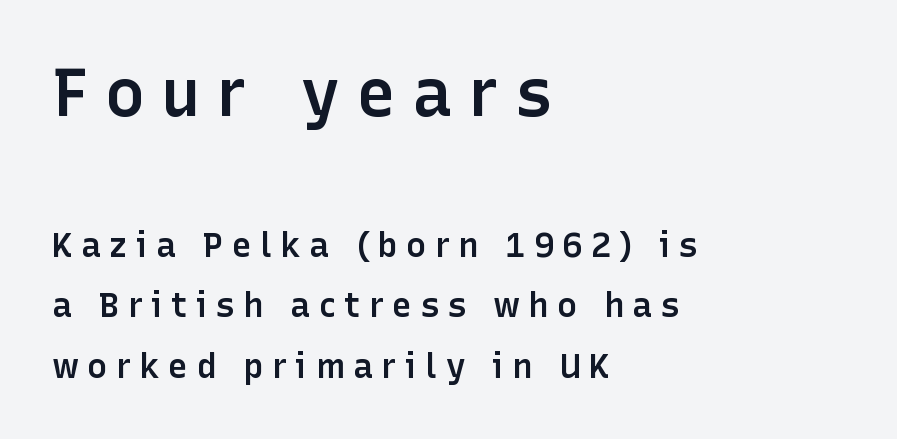
The image shows 67 px semibold sans-serif type, upright; set left-aligned, line spacing 1.77x, unusually wide letter spacing (+0.24 em), not underlined; the first (top) block is 1.97x larger; low stroke contrast and a medium x-height.
